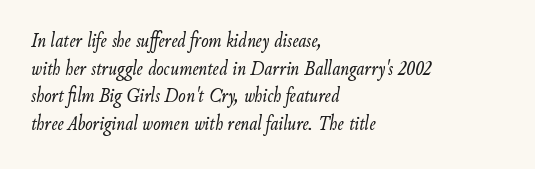
This sample keeps an unexceptional amount of space between lines. The lines are quadded left. Weight class: somewhere from thin through regular. The letterforms sit shoulder to shoulder at normal distance. A bare baseline throughout the passage. Looking at the ascenders, they clearly lean.
